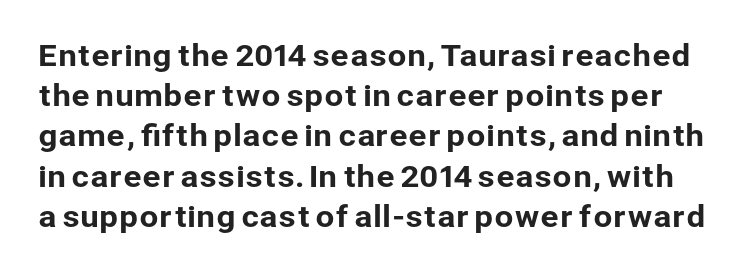
Typographically, this falls in the sans-serif category. Tracking value appears to be zero — textbook default spacing. This block has exactly the height ordinary leading produces. The area under the type is left untouched. Style check: upright. Spacing verdict: proportional, widths tailored to each character.
